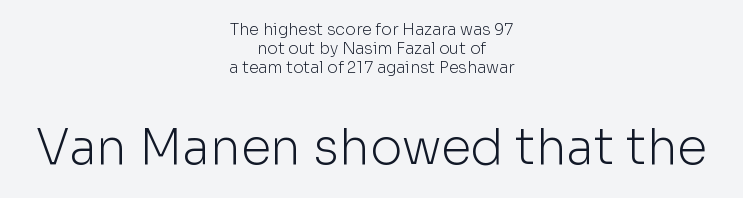
The image shows 49 px light sans-serif type, upright; set centered, line spacing 1.2x, normal letter spacing, not underlined; the second (bottom) block is 3.06x larger; low stroke contrast and a medium x-height.
